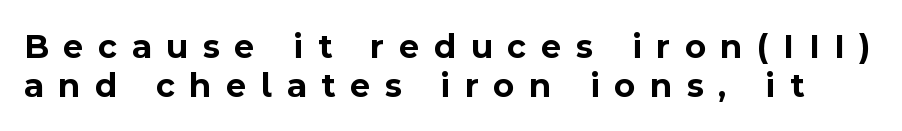
Q: Is the text bold? A: Yes.
Q: Is the text italic (slanted)? A: No, it is upright.
Q: Is the typeface a serif or a sans-serif typeface? A: Sans-serif.
Q: Is the text underlined? A: No.
Q: Is the spacing between letters normal or unusually wide? A: Unusually wide.
Q: Is the spacing between lines tight, normal or loose? A: Tight.
Q: Width (condensed, normal, or wide)? A: Normal.
Q: x-height? A: Medium.
Q: Monospaced? A: No.
